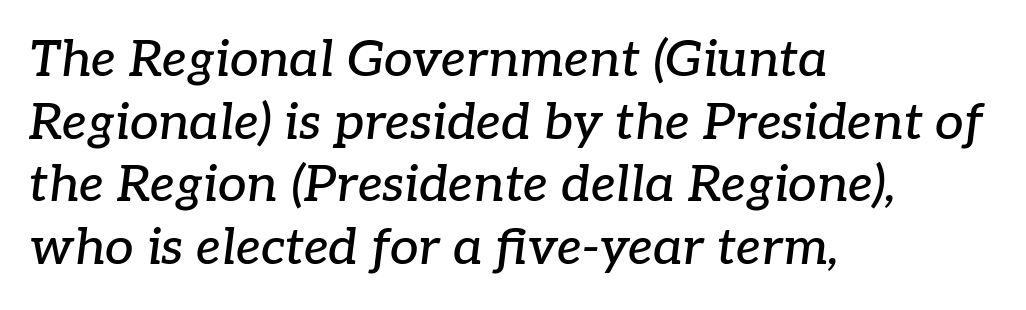
A clean baseline with only descenders dipping below it. A typesetter would mark this as italic. Each word holds together tightly as a unit, with standard inter-letter gaps. Unlike a clean sans, this face finishes its strokes with serifs. Line starts are locked; line ends wander. Think of a printed novel: that variable character pitch is what you see here.
